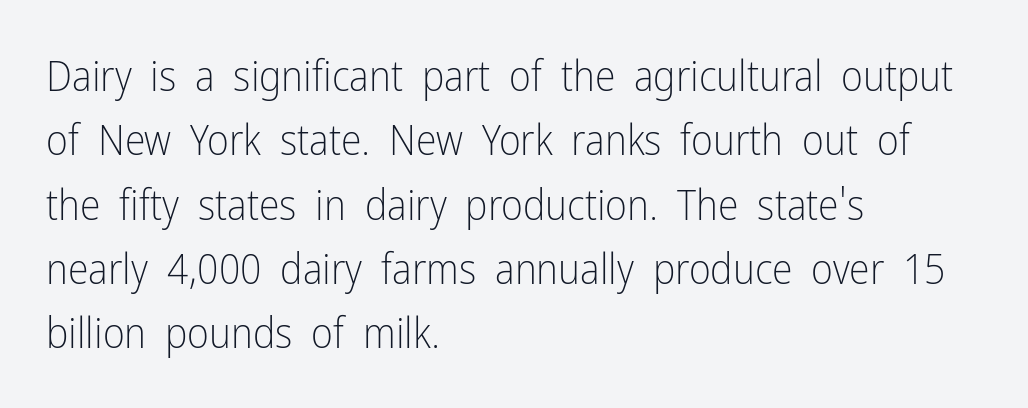
{"serif": "no", "italic": "no", "bold": "no", "weight": "light", "width": "condensed", "stroke_contrast": "low", "x_height": "medium", "monospaced": "no", "underline": "no", "align": "left", "line_spacing": "normal", "line_spacing_ratio": 1.53, "letter_spacing": "normal", "letter_spacing_em": 0.0, "glyph_px": 42}
